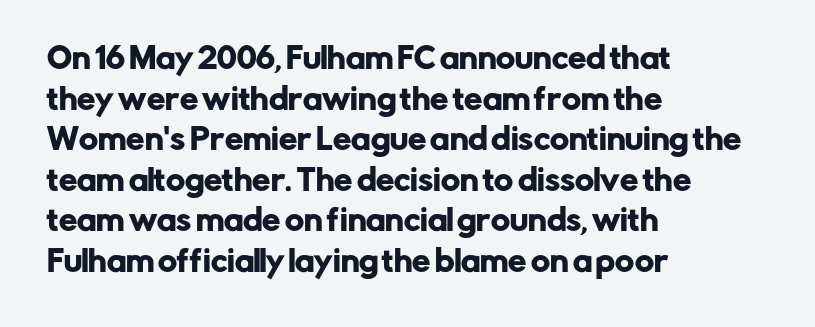
The image shows 29 px sans-serif type, upright; set left-aligned, normal line spacing (1.4x), normal letter spacing, not underlined; low stroke contrast and a medium x-height.
